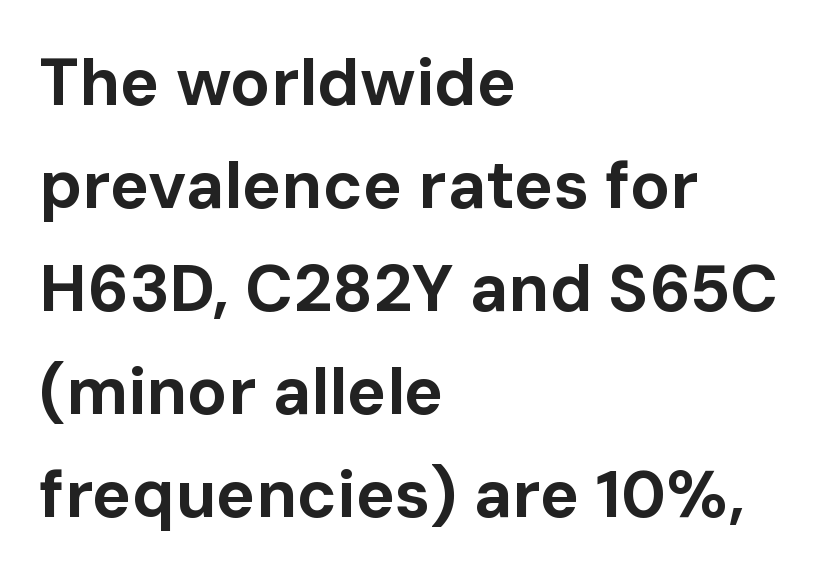
Tracking here is standard; glyphs follow each other at the usual distance. Unlike italic type, these characters show no tilt at all. This rendering uses left alignment, leaving the right contour irregular. Character widths vary here, with narrow letters taking less room than wide ones.
